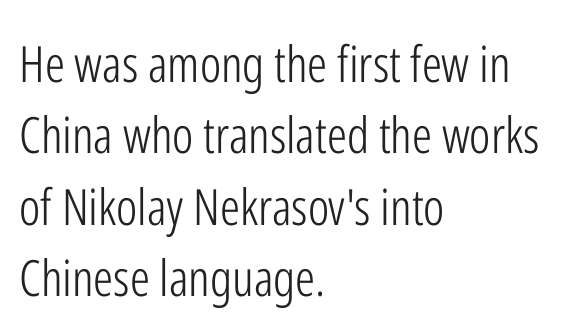
These lines stack with their left ends in a neat column. Decoration check: the copy has no underline. Proportional: the letters do not fall into vertical columns. Style check: upright.
